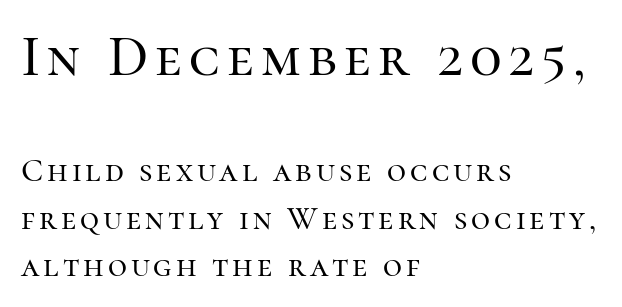
{"serif": "yes", "italic": "no", "width": "normal", "stroke_contrast": "high", "x_height": "medium", "monospaced": "no", "underline": "no", "align": "left", "line_spacing": "normal", "line_spacing_ratio": 1.43, "larger_block": "first", "size_ratio": 1.76, "glyph_px": 58}
